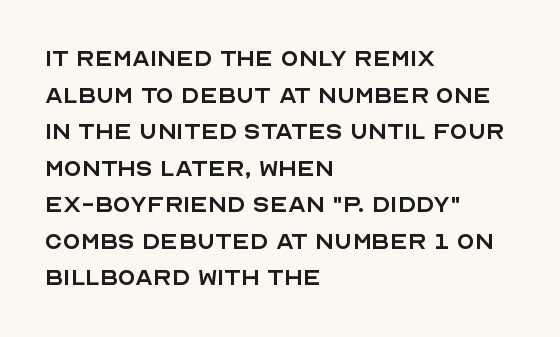
{"serif": "no", "italic": "no", "bold": "no", "weight": "regular", "width": "normal", "x_height": "large", "monospaced": "no", "underline": "no", "align": "left", "line_spacing": "normal", "line_spacing_ratio": 1.26, "letter_spacing": "normal", "letter_spacing_em": 0.0, "glyph_px": 29}
